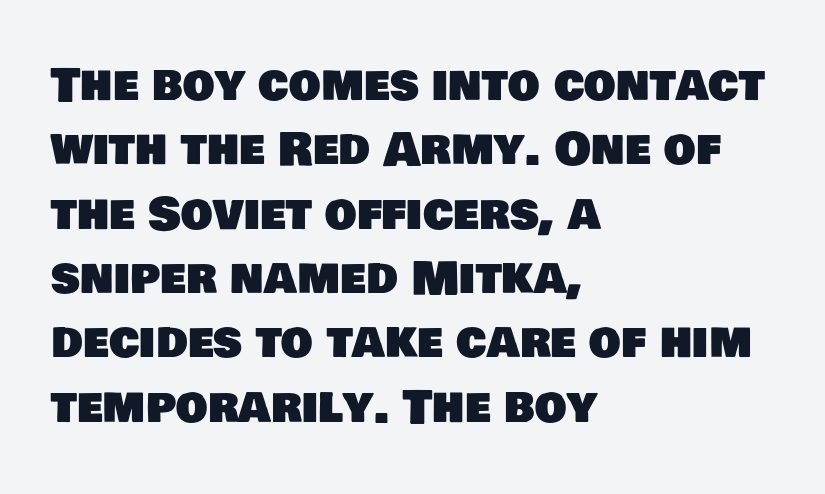
The typeface chosen for these lines omits serifs. The baseline area is clear. The paragraph has a hard left edge and a soft right edge. The face used here is proportionally spaced, like ordinary book or web type. The tracking reads as untouched default to a designer's eye. Interline gaps are of average width in this sample.
